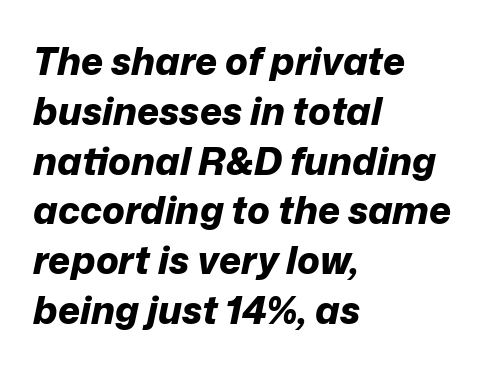
Q: Is the text bold? A: Yes.
Q: Is the text italic (slanted)? A: Yes, it leans right by about 12 degrees.
Q: Is the text underlined? A: No.
Q: How is the paragraph aligned? A: Left-aligned.
Q: Is the spacing between letters normal or unusually wide? A: Normal.
Q: Is the spacing between lines tight, normal or loose? A: Normal.
Q: Width (condensed, normal, or wide)? A: Normal.
Q: Stroke contrast? A: Low.
Q: x-height? A: Medium.
Q: Monospaced? A: No.
